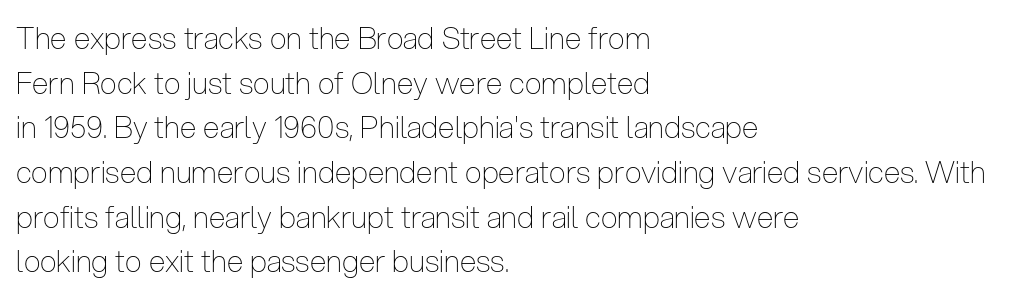
Nothing sits at the stroke ends, so this counts as sans-serif. Has an underline been added? It has not. Summary of weight: not heavy and not bold. Spacing between characters is what you'd get straight out of the box.
